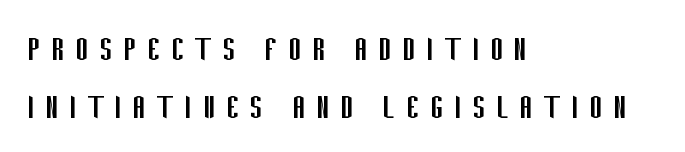
Q: Is the text bold? A: No.
Q: Is the text italic (slanted)? A: No, it is upright.
Q: Is the typeface a serif or a sans-serif typeface? A: Sans-serif.
Q: Is the text underlined? A: No.
Q: How is the paragraph aligned? A: Left-aligned.
Q: Is the spacing between letters normal or unusually wide? A: Unusually wide.
Q: Is the spacing between lines tight, normal or loose? A: Normal.
Q: Width (condensed, normal, or wide)? A: Condensed.
Q: Stroke contrast? A: Low.
Q: x-height? A: Large.
Q: Monospaced? A: No.
